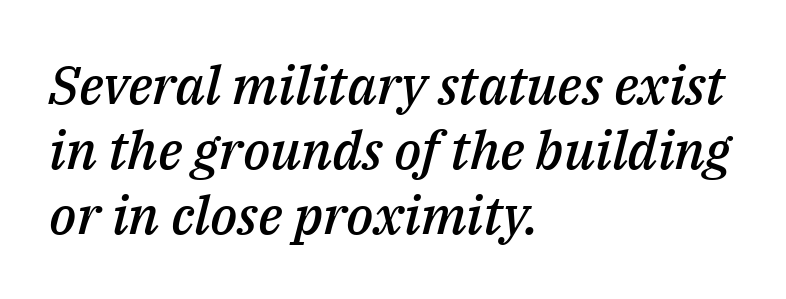
The image shows 53 px semibold type, italic (leaning right); set left-aligned, line spacing 1.23x, normal letter spacing, not underlined; medium stroke contrast and a medium x-height.
